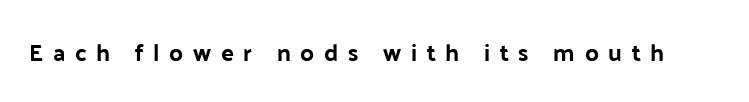
The rendering uses a bold face; every stroke is thick and dark. Between one letter and the next there's a generous, obvious gap. Characters remain perfectly vertical along every line. Type without underlining.
